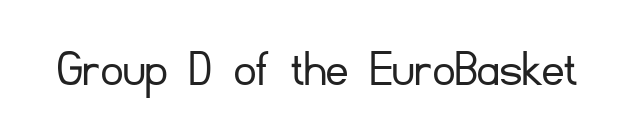
Glance below the letters and you will spot only blank space. The passage shown is typed in a proportional face where columns would drift. The strokes carry an ordinary text weight at most. Does extra space separate the letters? No, they use regular spacing. Is this a sans? Yes — the strokes have no serifs. Does the lettering tilt? It doesn't — this is upright.
